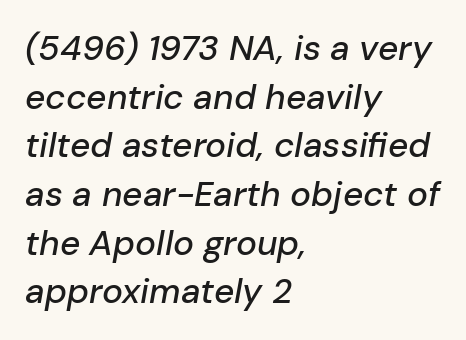
Q: Is the text italic (slanted)? A: Yes, it leans right by about 10 degrees.
Q: Is the text underlined? A: No.
Q: How is the paragraph aligned? A: Left-aligned.
Q: Is the spacing between letters normal or unusually wide? A: Normal.
Q: Is the spacing between lines tight, normal or loose? A: Normal.
Q: Width (condensed, normal, or wide)? A: Normal.
Q: Stroke contrast? A: Low.
Q: x-height? A: Medium.
Q: Monospaced? A: No.
